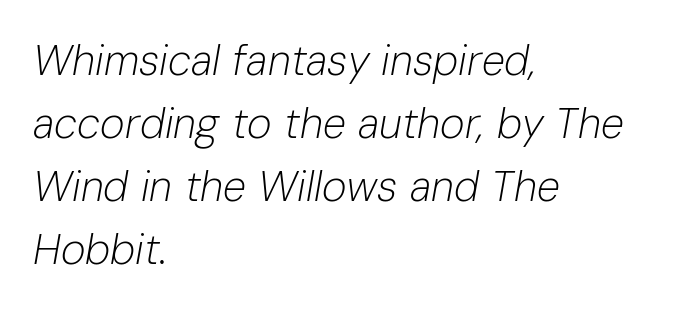
Q: Is the text bold? A: No.
Q: Is the text italic (slanted)? A: Yes, it leans right by about 10 degrees.
Q: Is the text underlined? A: No.
Q: How is the paragraph aligned? A: Left-aligned.
Q: Is the spacing between letters normal or unusually wide? A: Normal.
Q: Is the spacing between lines tight, normal or loose? A: Normal.
Q: Width (condensed, normal, or wide)? A: Normal.
Q: Stroke contrast? A: Low.
Q: x-height? A: Medium.
Q: Monospaced? A: No.
